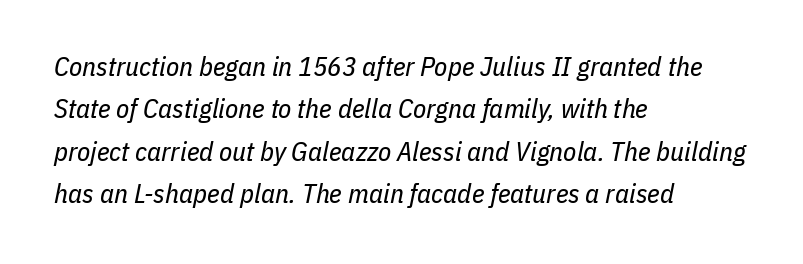
It's the slanting kind of type. Honestly, there is no underline to notice here at all. Regular leading. This rendering leaves character spacing at its baseline value. Teacher's note: observe the even left margin — that is flush-left alignment.
